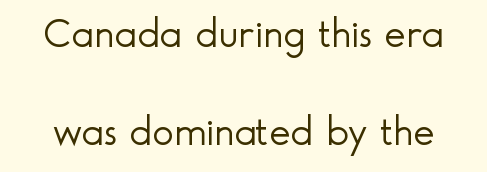
{"serif": "no", "italic": "no", "bold": "no", "weight": "light", "width": "normal", "x_height": "small", "monospaced": "no", "underline": "no", "line_spacing": "loose", "line_spacing_ratio": 2.38, "letter_spacing": "normal", "letter_spacing_em": 0.0, "glyph_px": 41}
